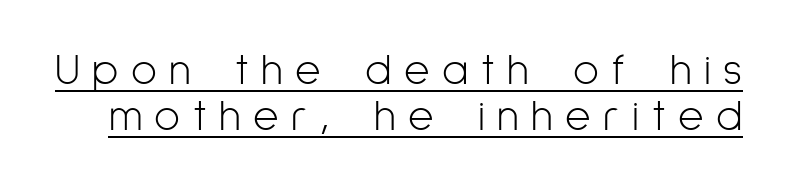
The image shows 44 px light, condensed sans-serif type, upright; set tight line spacing (1.05x), unusually wide letter spacing (+0.28 em), underlined; low stroke contrast and a medium x-height.
